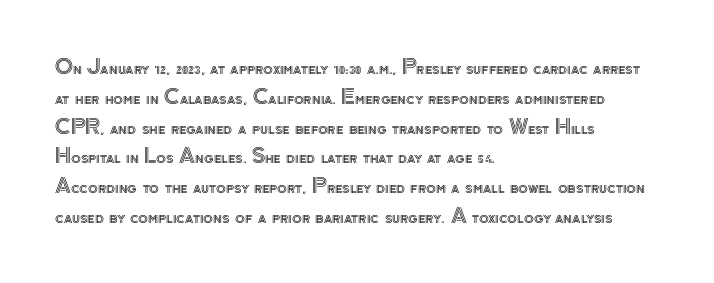
Notice how descenders clear the ascenders below comfortably — that's standard leading. In terms of letterspacing, this is plain default setting. Descender tails drop into unmarked territory. Layout note: lines flush left. The typography opts for an upright posture over an oblique one.
